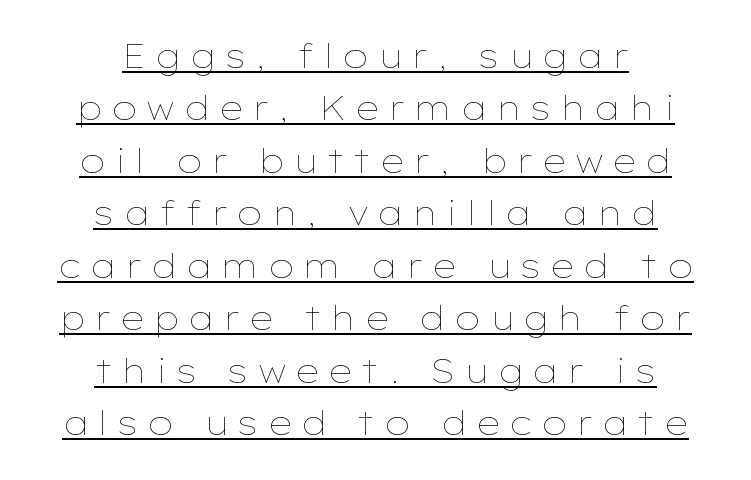
Q: Is the text bold? A: No.
Q: Is the text italic (slanted)? A: No, it is upright.
Q: Is the text underlined? A: Yes.
Q: How is the paragraph aligned? A: Centered.
Q: Is the spacing between letters normal or unusually wide? A: Unusually wide.
Q: Is the spacing between lines tight, normal or loose? A: Normal.
Q: Width (condensed, normal, or wide)? A: Wide.
Q: Stroke contrast? A: Low.
Q: x-height? A: Medium.
Q: Monospaced? A: No.
